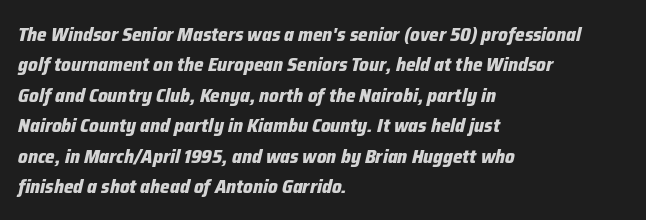
Nobody touched the tracking dial on this one. The passage shown stacks its lines at a standard gap. Style check: oblique. These words are printed bold, with thick strokes throughout. The paragraph shown leans on its left margin.
